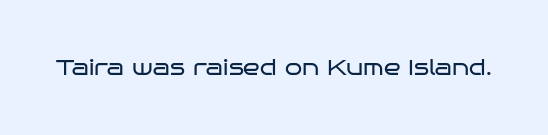
Q: Is the text bold? A: No.
Q: Is the text italic (slanted)? A: No, it is upright.
Q: Is the text underlined? A: No.
Q: Is the spacing between letters normal or unusually wide? A: Normal.
